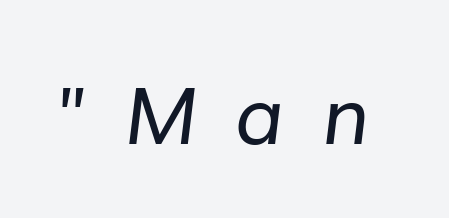
The image shows 79 px regular-weight sans-serif type; set unusually wide letter spacing (+0.47 em), not underlined; low stroke contrast and a medium x-height.
